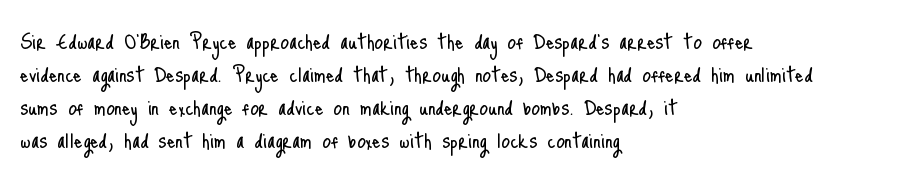
The type sits square on the baseline with zero lean. All the whitespace from short lines collects on the right. Students, note that the glyphs here touch the page at normal intervals. Weight class: somewhere from thin through regular. The foot of each line stays bare and open.
